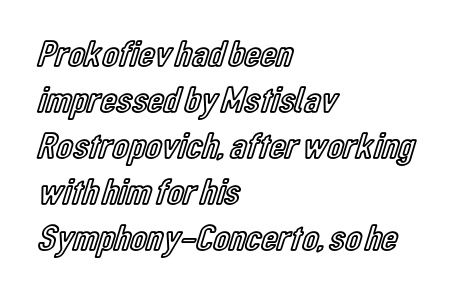
{"width": "condensed", "x_height": "medium", "monospaced": "no", "underline": "no", "align": "left", "line_spacing_ratio": 1.24, "letter_spacing": "normal", "letter_spacing_em": 0.0, "glyph_px": 37}
